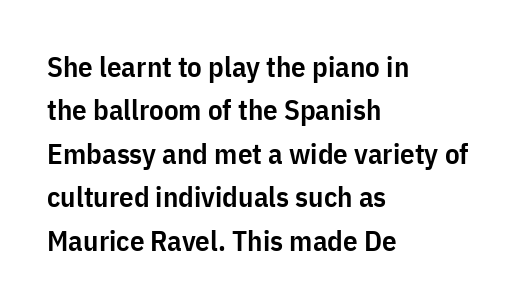
{"serif": "no", "italic": "no", "bold": "semi", "weight": "semibold", "width": "condensed", "stroke_contrast": "low", "x_height": "medium", "monospaced": "no", "underline": "no", "align": "left", "line_spacing": "normal", "line_spacing_ratio": 1.5, "letter_spacing": "normal", "letter_spacing_em": 0.0, "glyph_px": 29}
